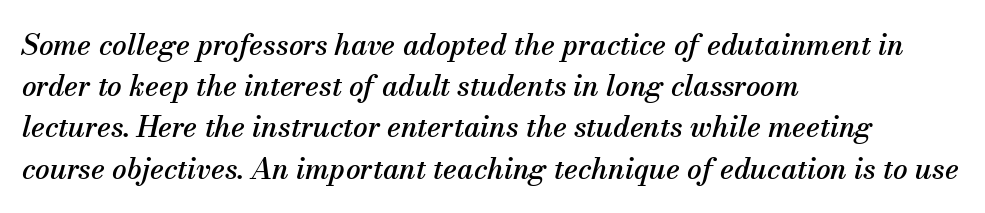
Reading down the block, your eye returns to a fixed left position each line. This block has exactly the height ordinary leading produces. Every character sits at an angle, as italics do. Look at the bottom of the vertical strokes: they flare into serifs here. Short note: letters normally spaced.
